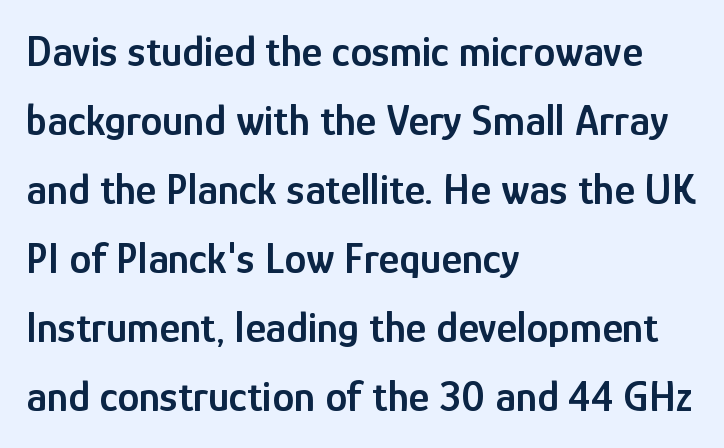
{"serif": "no", "italic": "no", "bold": "semi", "weight": "semibold", "width": "condensed", "stroke_contrast": "low", "x_height": "medium", "monospaced": "no", "underline": "no", "align": "left", "line_spacing": "normal", "line_spacing_ratio": 1.57, "letter_spacing": "normal", "letter_spacing_em": 0.0, "glyph_px": 44}
